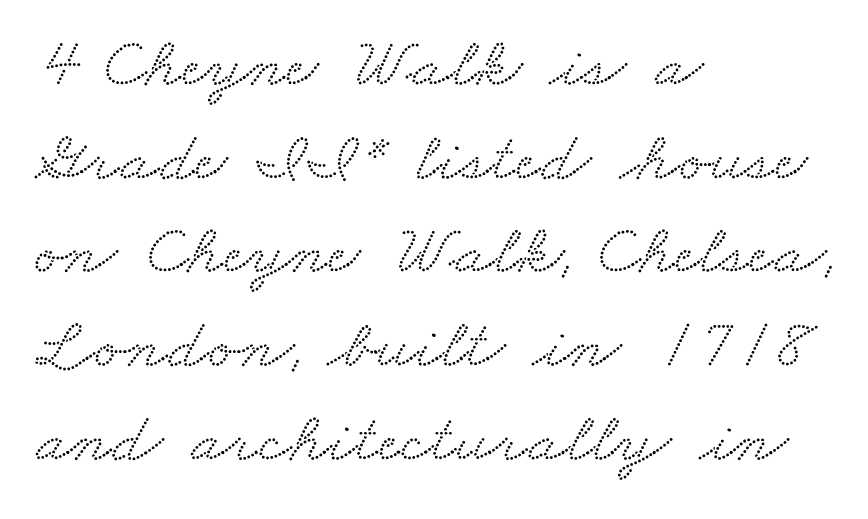
Q: Is the typeface a serif or a sans-serif typeface? A: Serif.
Q: Is the text underlined? A: No.
Q: How is the paragraph aligned? A: Left-aligned.
Q: Is the spacing between letters normal or unusually wide? A: Normal.
Q: Is the spacing between lines tight, normal or loose? A: Normal.
Q: Width (condensed, normal, or wide)? A: Wide.
Q: Stroke contrast? A: Low.
Q: x-height? A: Small.
Q: Monospaced? A: No.
